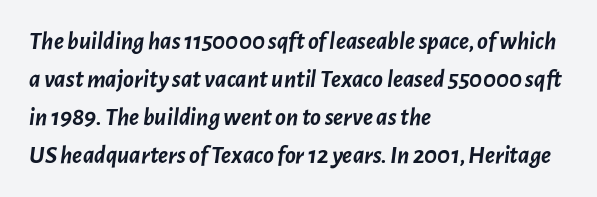
The image shows 25 px bold type, italic (leaning right); set left-aligned, normal line spacing (1.52x), normal letter spacing, not underlined.
